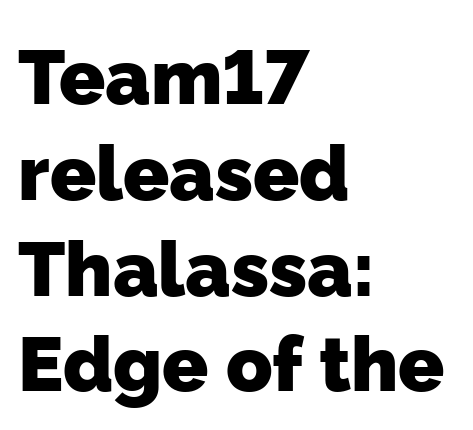
Each letter keeps its own natural width here, so spacing adapts to shape. Serifs: no, the terminals of the letterforms are clean. Clear beneath every line of the passage. Caption: multi-line text, flush left, ragged right. Thick stems and heavy bowls — unmistakably bold. Summary of vertical rhythm: regular, with standard interline spacing.
